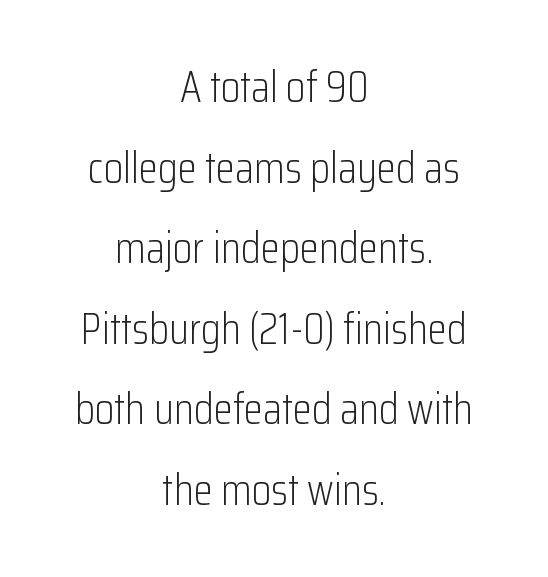
{"serif": "no", "italic": "no", "bold": "no", "weight": "light", "width": "condensed", "stroke_contrast": "low", "x_height": "medium", "monospaced": "no", "underline": "no", "align": "center", "line_spacing_ratio": 1.83, "letter_spacing": "normal", "letter_spacing_em": 0.0, "glyph_px": 44}
